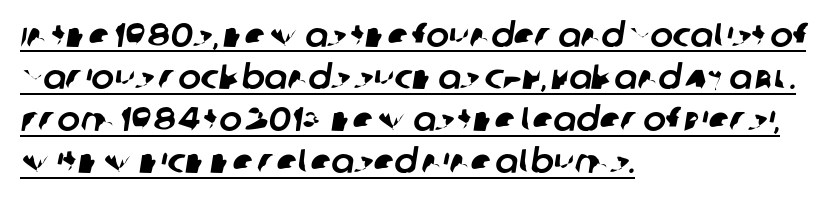
The image shows 34 px sans-serif type; set left-aligned, line spacing 1.24x, normal letter spacing, underlined; low stroke contrast and a large x-height.
